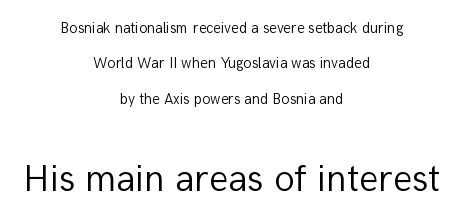
Q: Is the text bold? A: No.
Q: Is the text italic (slanted)? A: No, it is upright.
Q: Is the typeface a serif or a sans-serif typeface? A: Sans-serif.
Q: Is the text underlined? A: No.
Q: How is the paragraph aligned? A: Centered.
Q: Is the spacing between letters normal or unusually wide? A: Normal.
Q: Is the spacing between lines tight, normal or loose? A: Loose.
Q: Which block of text is set in a larger size, the first (top) or the second (bottom)? A: The second (bottom) one.
Q: Width (condensed, normal, or wide)? A: Normal.
Q: Stroke contrast? A: Low.
Q: x-height? A: Medium.
Q: Monospaced? A: No.
